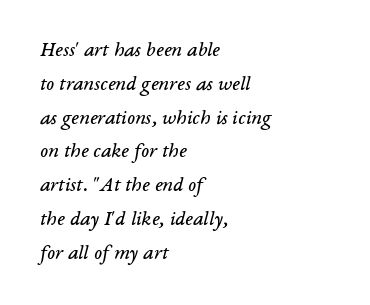
Q: Is the text bold? A: No.
Q: Is the text italic (slanted)? A: Yes, it leans right by about 14 degrees.
Q: Is the text underlined? A: No.
Q: How is the paragraph aligned? A: Left-aligned.
Q: Is the spacing between letters normal or unusually wide? A: Normal.
Q: Is the spacing between lines tight, normal or loose? A: Normal.
